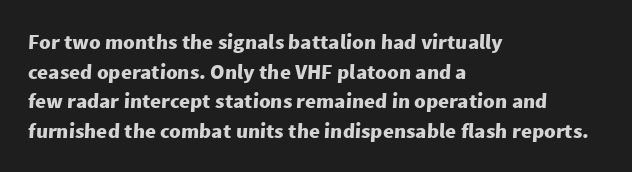
{"bold": "yes", "underline": "no", "align": "left", "line_spacing": "normal", "line_spacing_ratio": 1.41, "letter_spacing": "normal", "letter_spacing_em": 0.0, "glyph_px": 21}
